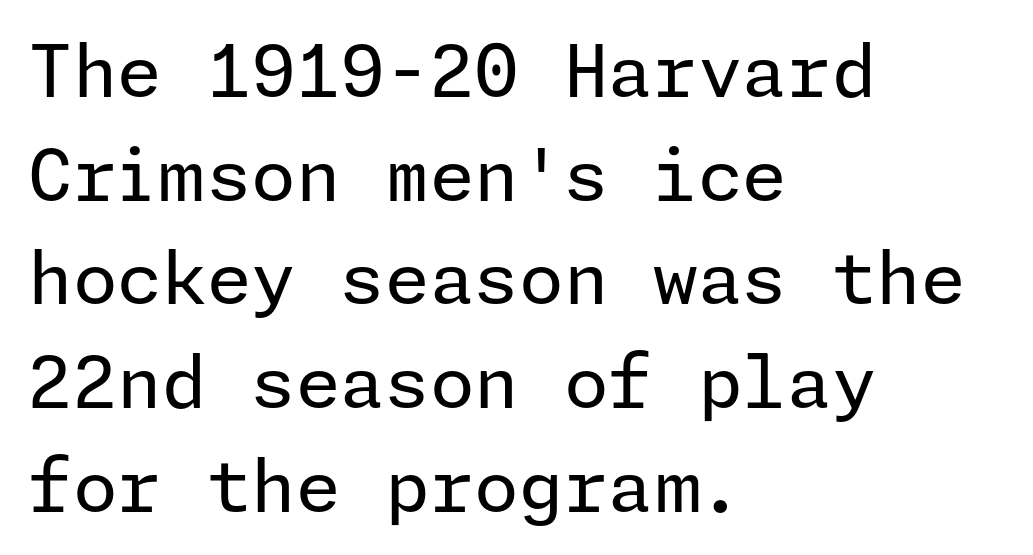
The image shows 72 px regular-weight sans-serif type, upright; set left-aligned, normal line spacing (1.44x), normal letter spacing, not underlined; low stroke contrast and a medium x-height.
